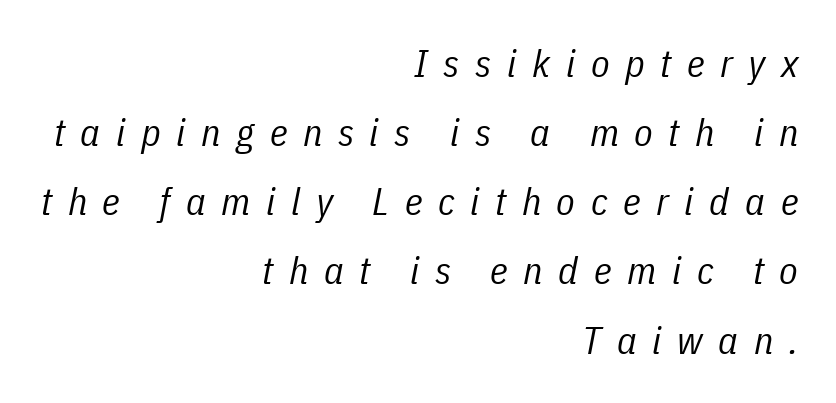
Q: Is the text bold? A: No.
Q: Is the text italic (slanted)? A: Yes, it leans right by about 11 degrees.
Q: Is the text underlined? A: No.
Q: How is the paragraph aligned? A: Right-aligned.
Q: Is the spacing between letters normal or unusually wide? A: Unusually wide.
Q: Width (condensed, normal, or wide)? A: Condensed.
Q: Stroke contrast? A: Low.
Q: x-height? A: Medium.
Q: Monospaced? A: No.
